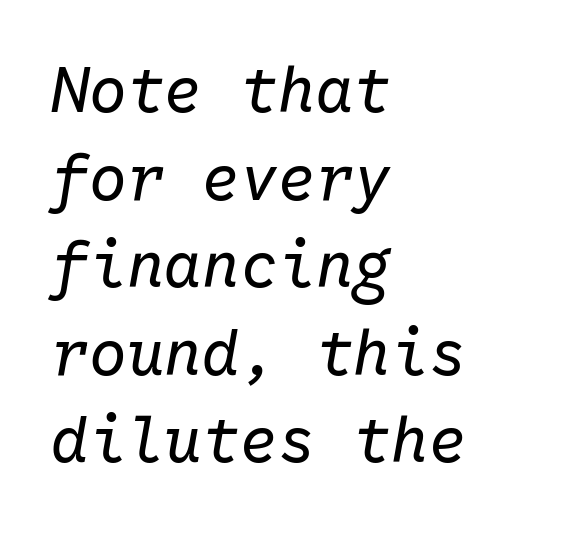
{"italic": "yes", "lean": "right", "slant_degrees": 10, "bold": "no", "weight": "regular", "width": "normal", "stroke_contrast": "low", "x_height": "medium", "monospaced": "yes", "underline": "no", "align": "left", "line_spacing": "normal", "line_spacing_ratio": 1.39, "letter_spacing": "normal", "letter_spacing_em": 0.0, "glyph_px": 63}
